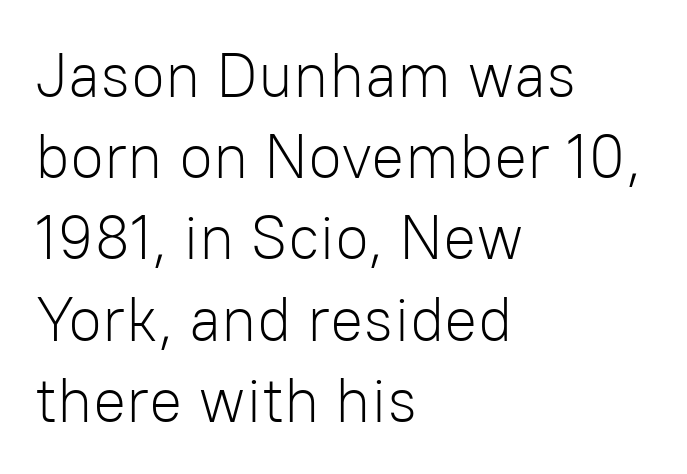
{"serif": "no", "italic": "no", "bold": "no", "weight": "light", "width": "normal", "stroke_contrast": "low", "x_height": "medium", "monospaced": "no", "underline": "no", "align": "left", "line_spacing": "normal", "line_spacing_ratio": 1.31, "letter_spacing": "normal", "letter_spacing_em": 0.0, "glyph_px": 62}
